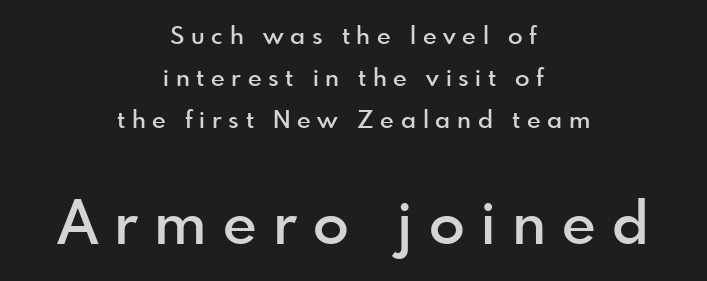
Q: Is the text bold? A: Semi-bold.
Q: Is the text italic (slanted)? A: No, it is upright.
Q: Is the typeface a serif or a sans-serif typeface? A: Sans-serif.
Q: Is the text underlined? A: No.
Q: How is the paragraph aligned? A: Centered.
Q: Is the spacing between letters normal or unusually wide? A: Unusually wide.
Q: Which block of text is set in a larger size, the first (top) or the second (bottom)? A: The second (bottom) one.
Q: Width (condensed, normal, or wide)? A: Normal.
Q: x-height? A: Small.
Q: Monospaced? A: No.
